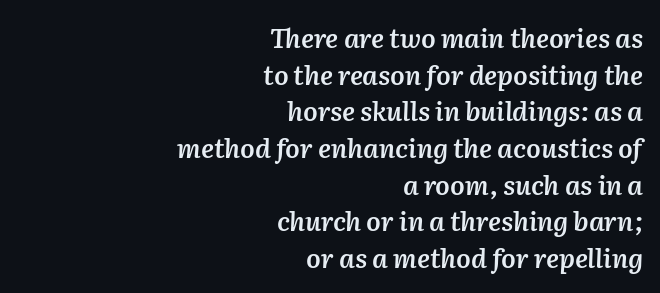
Q: Is the text bold? A: Semi-bold.
Q: Is the text italic (slanted)? A: Yes, it leans right by about 2 degrees.
Q: Is the text underlined? A: No.
Q: How is the paragraph aligned? A: Right-aligned.
Q: Is the spacing between letters normal or unusually wide? A: Normal.
Q: Is the spacing between lines tight, normal or loose? A: Normal.
